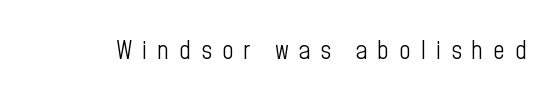
Tracking here is generous; glyphs stand well apart from one another. The weight tops out at a normal text grade. Do the letters lean? They stand straight. The space directly below the letters is spotless.
